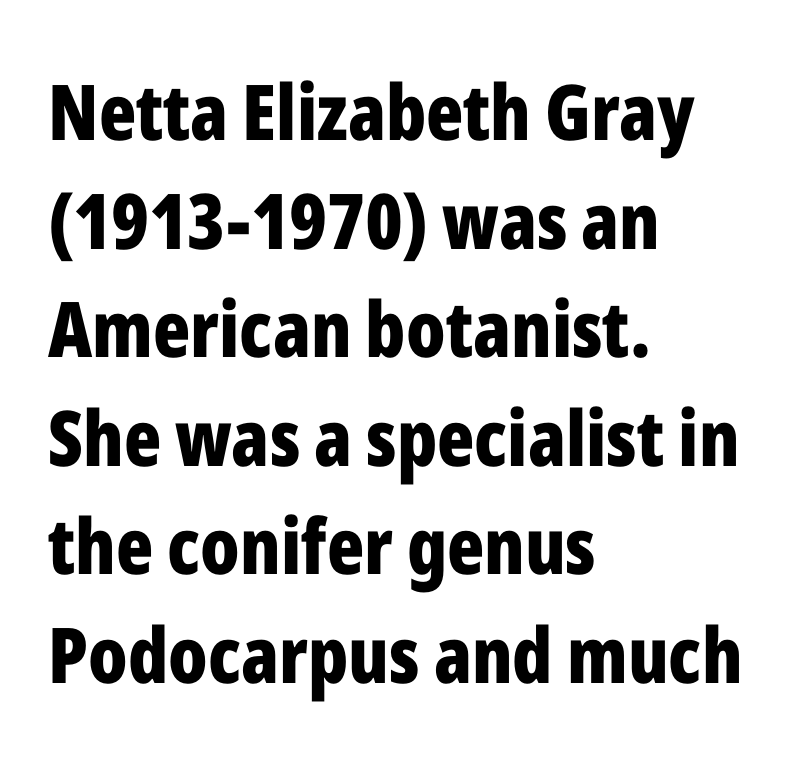
The image shows 77 px bold, condensed sans-serif type, upright; set left-aligned, normal line spacing (1.41x), normal letter spacing, not underlined; low stroke contrast and a medium x-height.
